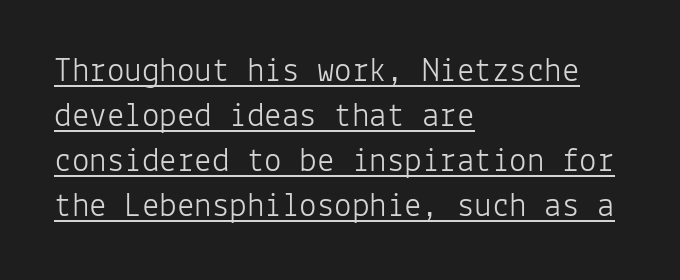
{"serif": "no", "italic": "no", "bold": "no", "weight": "light", "width": "normal", "stroke_contrast": "low", "x_height": "medium", "monospaced": "yes", "underline": "yes", "align": "left", "line_spacing": "normal", "line_spacing_ratio": 1.29, "letter_spacing": "normal", "letter_spacing_em": 0.0, "glyph_px": 35}
